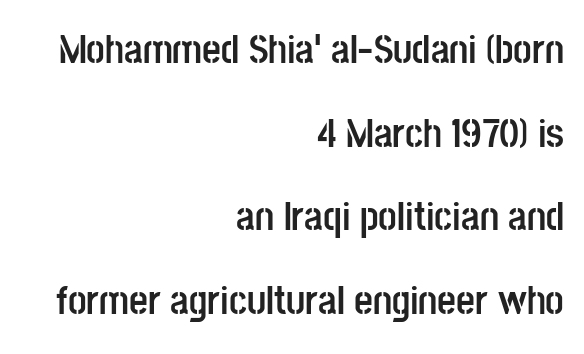
The image shows 41 px semibold, condensed sans-serif type, upright; set right-aligned, loose line spacing (2.04x), normal letter spacing, not underlined; low stroke contrast and a large x-height.
